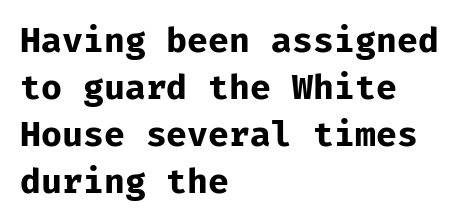
{"serif": "no", "italic": "no", "bold": "yes", "weight": "bold", "width": "normal", "stroke_contrast": "low", "x_height": "medium", "underline": "no", "align": "left", "line_spacing": "normal", "line_spacing_ratio": 1.38, "letter_spacing": "normal", "letter_spacing_em": 0.0, "glyph_px": 34}
